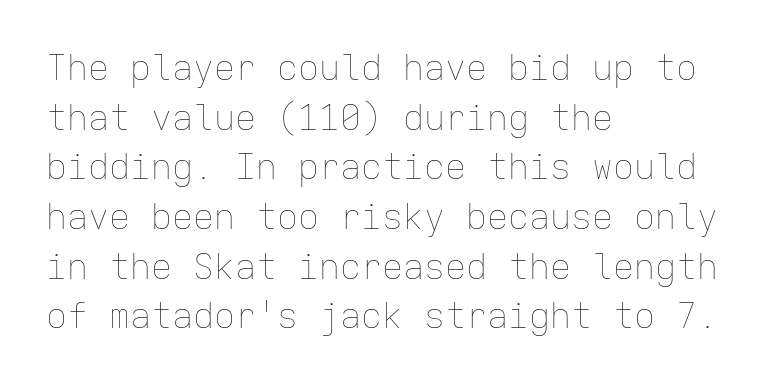
Q: Is the text bold? A: No.
Q: Is the text italic (slanted)? A: No, it is upright.
Q: Is the text underlined? A: No.
Q: How is the paragraph aligned? A: Left-aligned.
Q: Is the spacing between letters normal or unusually wide? A: Normal.
Q: Is the spacing between lines tight, normal or loose? A: Normal.
Q: Width (condensed, normal, or wide)? A: Normal.
Q: Stroke contrast? A: Low.
Q: x-height? A: Medium.
Q: Monospaced? A: Yes.
